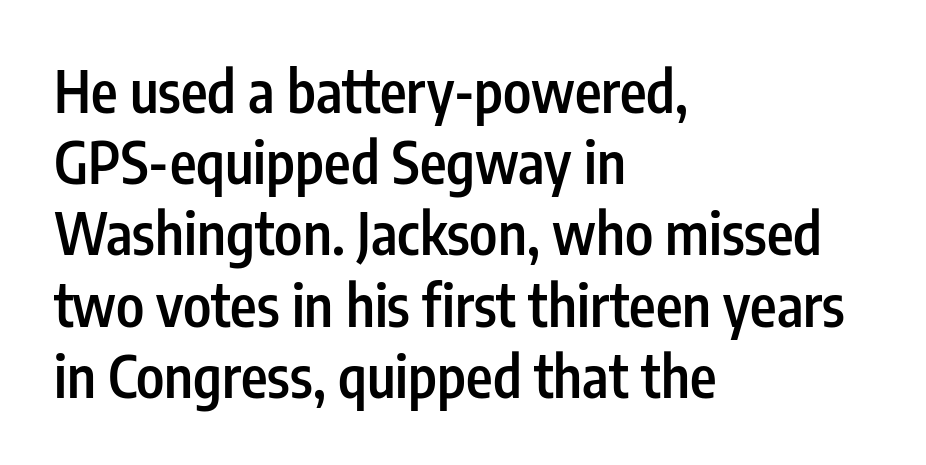
Q: Is the text bold? A: Semi-bold.
Q: Is the text italic (slanted)? A: No, it is upright.
Q: Is the typeface a serif or a sans-serif typeface? A: Sans-serif.
Q: Is the text underlined? A: No.
Q: How is the paragraph aligned? A: Left-aligned.
Q: Is the spacing between letters normal or unusually wide? A: Normal.
Q: Is the spacing between lines tight, normal or loose? A: Normal.
Q: Width (condensed, normal, or wide)? A: Condensed.
Q: Stroke contrast? A: Low.
Q: x-height? A: Medium.
Q: Monospaced? A: No.
